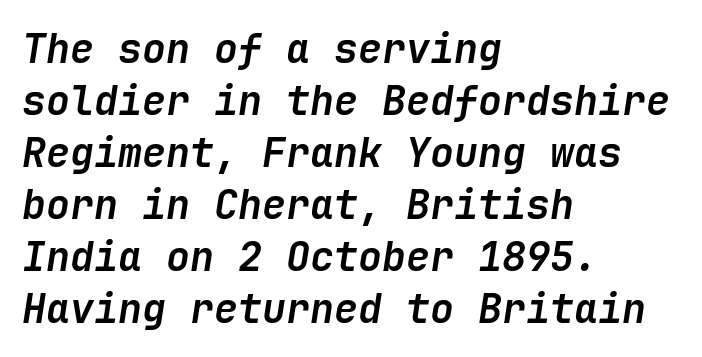
{"italic": "yes", "lean": "right", "slant_degrees": 9, "bold": "yes", "weight": "semibold", "width": "normal", "stroke_contrast": "low", "x_height": "medium", "underline": "no", "align": "left", "line_spacing": "normal", "line_spacing_ratio": 1.3, "letter_spacing": "normal", "letter_spacing_em": 0.0, "glyph_px": 40}
